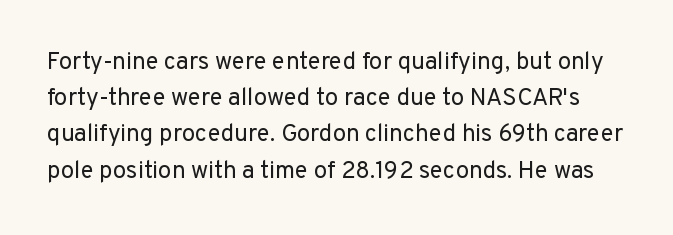
The image shows 24 px text type, upright; set normal line spacing (1.51x), normal letter spacing, not underlined.
